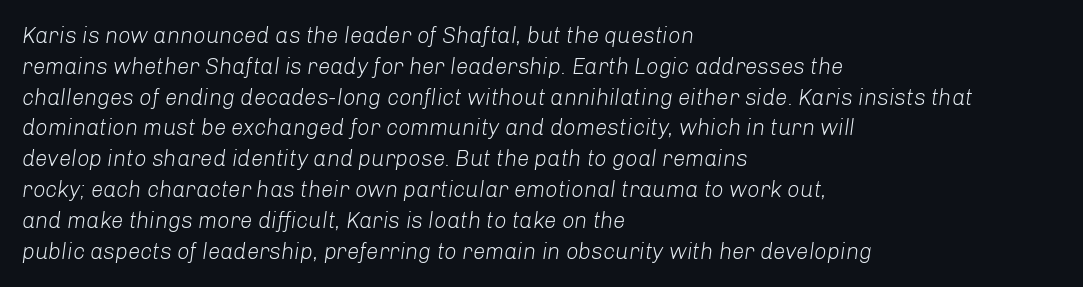
Q: Is the text bold? A: No.
Q: Is the text italic (slanted)? A: Yes, it leans right by about 8 degrees.
Q: Is the text underlined? A: No.
Q: How is the paragraph aligned? A: Left-aligned.
Q: Is the spacing between letters normal or unusually wide? A: Normal.
Q: Is the spacing between lines tight, normal or loose? A: Normal.
